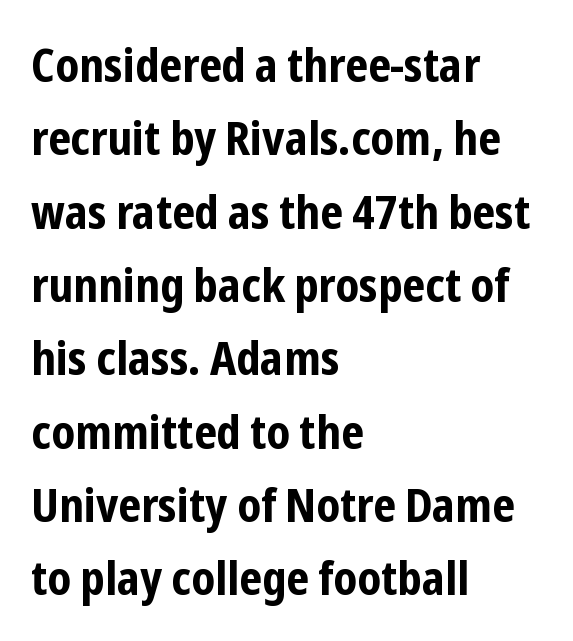
Q: Is the text bold? A: Yes.
Q: Is the text italic (slanted)? A: No, it is upright.
Q: Is the typeface a serif or a sans-serif typeface? A: Sans-serif.
Q: Is the text underlined? A: No.
Q: How is the paragraph aligned? A: Left-aligned.
Q: Is the spacing between letters normal or unusually wide? A: Normal.
Q: Is the spacing between lines tight, normal or loose? A: Normal.
Q: Width (condensed, normal, or wide)? A: Condensed.
Q: Stroke contrast? A: Low.
Q: x-height? A: Medium.
Q: Monospaced? A: No.
